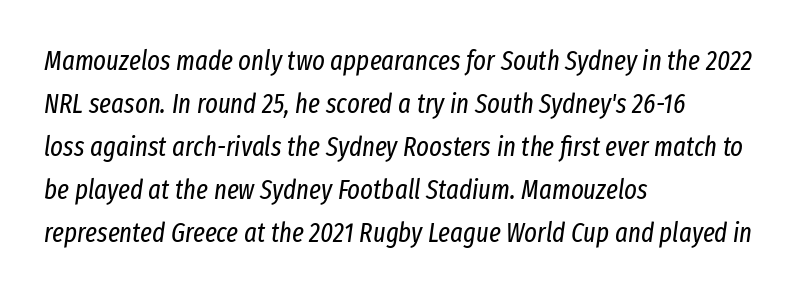
Q: Is the text bold? A: No.
Q: Is the text italic (slanted)? A: Yes, it leans right by about 8 degrees.
Q: Is the text underlined? A: No.
Q: How is the paragraph aligned? A: Left-aligned.
Q: Is the spacing between letters normal or unusually wide? A: Normal.
Q: Is the spacing between lines tight, normal or loose? A: Normal.
